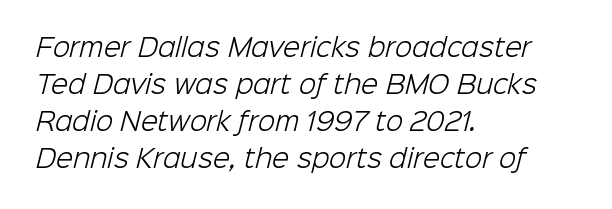
Q: Is the text bold? A: No.
Q: Is the text underlined? A: No.
Q: How is the paragraph aligned? A: Left-aligned.
Q: Is the spacing between letters normal or unusually wide? A: Normal.
Q: Is the spacing between lines tight, normal or loose? A: Normal.
